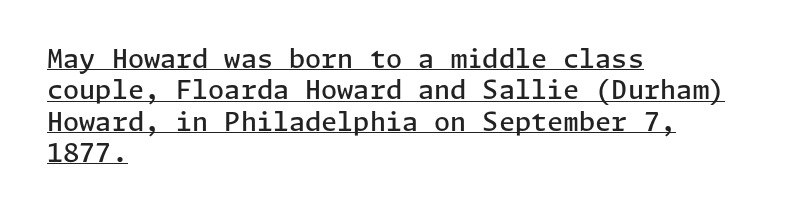
Q: Is the text bold? A: Semi-bold.
Q: Is the text italic (slanted)? A: No, it is upright.
Q: Is the text underlined? A: Yes.
Q: How is the paragraph aligned? A: Left-aligned.
Q: Is the spacing between letters normal or unusually wide? A: Normal.
